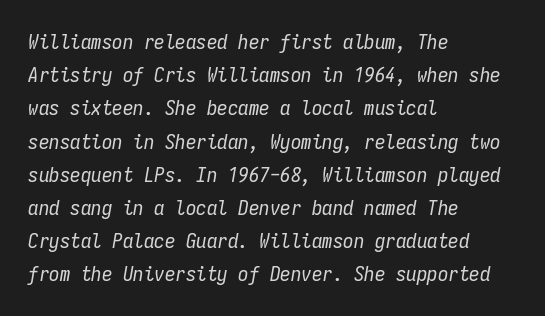
Q: Is the text bold? A: No.
Q: Is the text italic (slanted)? A: Yes, it leans right by about 9 degrees.
Q: Is the text underlined? A: No.
Q: How is the paragraph aligned? A: Left-aligned.
Q: Is the spacing between letters normal or unusually wide? A: Normal.
Q: Is the spacing between lines tight, normal or loose? A: Normal.
